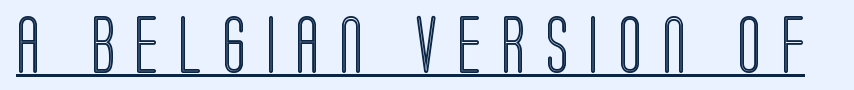
The image shows 57 px condensed type, upright; set unusually wide letter spacing (+0.34 em), underlined; a large x-height.
